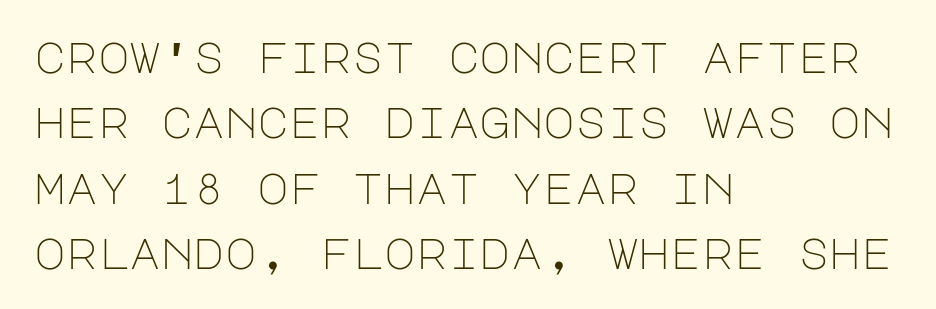
Nope, not italic — everything's standing straight. Only glyphs here, with clear space below each row. Is the letter spacing exaggerated? No — it looks like the ordinary default. Line beginnings align vertically; line endings do not. Normally led — the rows are evenly, conventionally spaced.
